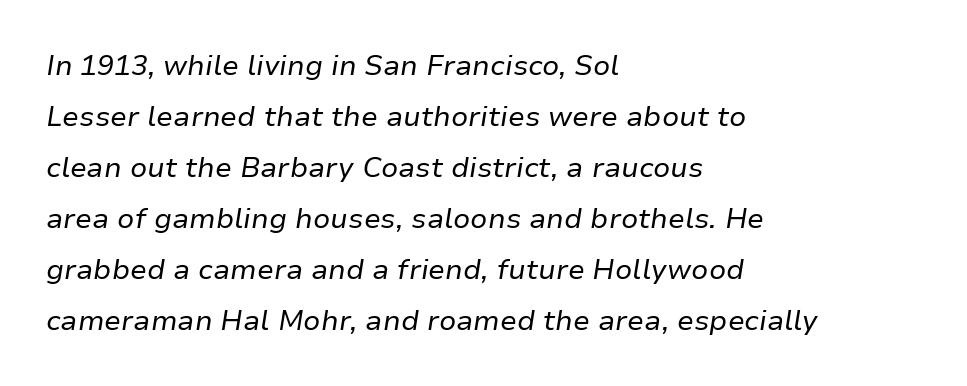
Character widths vary here, with narrow letters taking less room than wide ones. The letters sit at their default tracking, neither squeezed nor spread. This rendering uses left alignment, leaving the right contour irregular. Bold? No — there's no thickening of the strokes. The glyphs look as if they've been sheared to an angle. Rule under the text: the space is simply empty.
